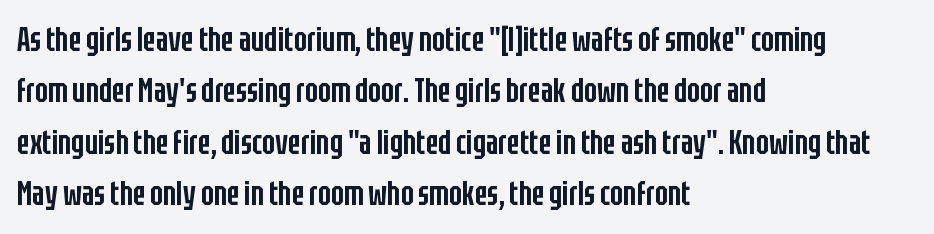
The image shows 34 px semibold, condensed sans-serif type, upright; set left-aligned, normal line spacing (1.51x), normal letter spacing, not underlined; low stroke contrast and a large x-height.
